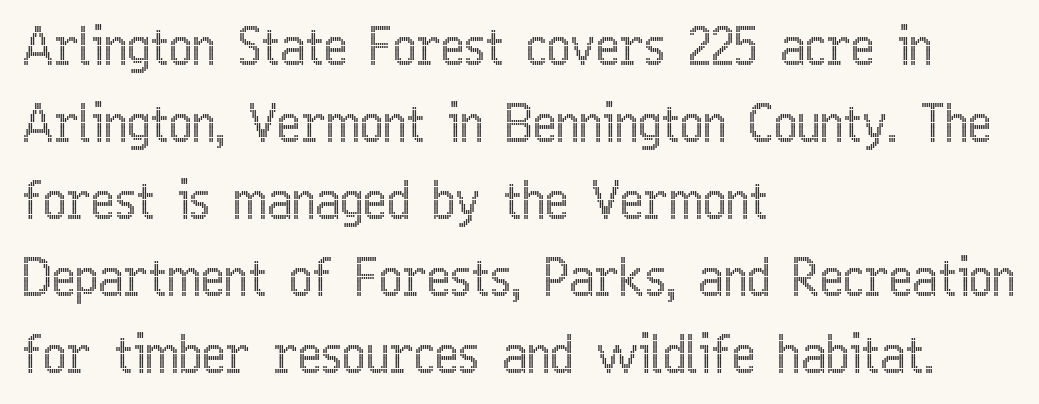
{"italic": "no", "width": "condensed", "x_height": "medium", "monospaced": "no", "underline": "no", "align": "left", "line_spacing": "normal", "line_spacing_ratio": 1.54, "letter_spacing": "normal", "letter_spacing_em": 0.0, "glyph_px": 50}
